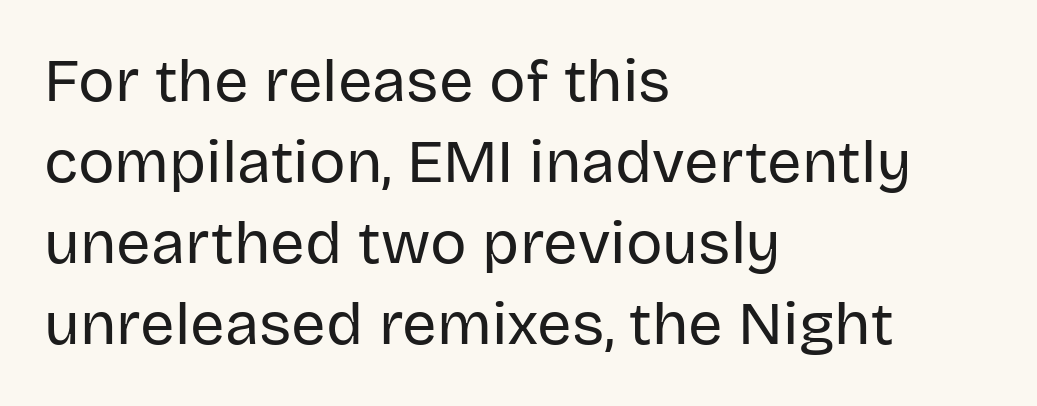
{"serif": "no", "italic": "no", "bold": "no", "weight": "regular", "width": "normal", "stroke_contrast": "low", "x_height": "large", "monospaced": "no", "underline": "no", "align": "left", "line_spacing": "normal", "line_spacing_ratio": 1.33, "letter_spacing": "normal", "letter_spacing_em": 0.0, "glyph_px": 61}
